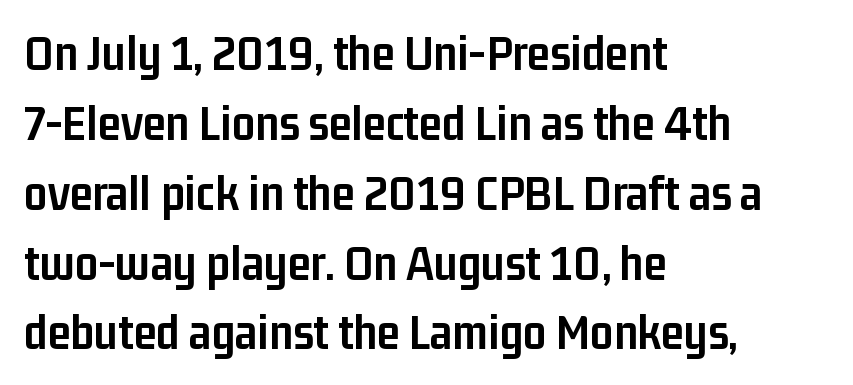
Q: Is the text bold? A: Yes.
Q: Is the text italic (slanted)? A: No, it is upright.
Q: Is the typeface a serif or a sans-serif typeface? A: Sans-serif.
Q: Is the text underlined? A: No.
Q: How is the paragraph aligned? A: Left-aligned.
Q: Is the spacing between letters normal or unusually wide? A: Normal.
Q: Is the spacing between lines tight, normal or loose? A: Normal.
Q: Width (condensed, normal, or wide)? A: Condensed.
Q: Stroke contrast? A: Low.
Q: x-height? A: Medium.
Q: Monospaced? A: No.
